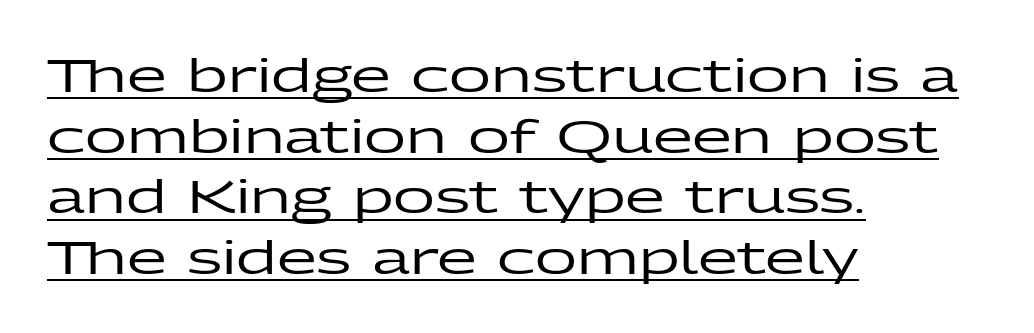
The designer went with a sans here, leaving each stem footless. Normally led — the rows are evenly, conventionally spaced. Nobody touched the tracking dial on this one. Underlining? Definitely there. Tall strokes in this sample are plumb rather than angled. Proportional: the letters do not fall into vertical columns.
